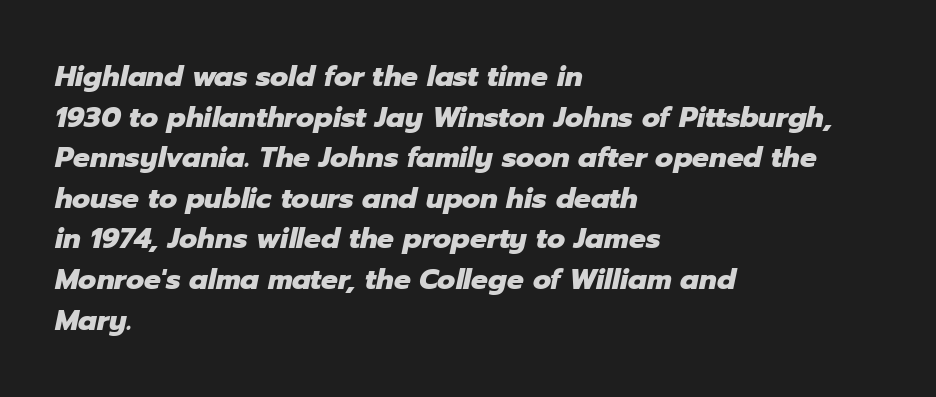
Q: Is the text bold? A: Yes.
Q: Is the text italic (slanted)? A: Yes, it leans right by about 12 degrees.
Q: Is the text underlined? A: No.
Q: How is the paragraph aligned? A: Left-aligned.
Q: Is the spacing between letters normal or unusually wide? A: Normal.
Q: Is the spacing between lines tight, normal or loose? A: Normal.
Q: Width (condensed, normal, or wide)? A: Normal.
Q: Stroke contrast? A: Low.
Q: x-height? A: Medium.
Q: Monospaced? A: No.
